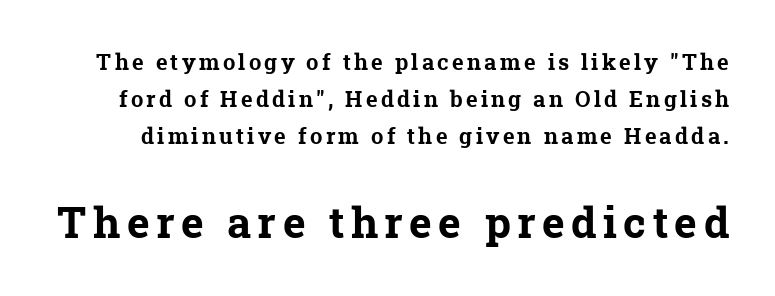
Q: Is the text bold? A: Yes.
Q: Is the typeface a serif or a sans-serif typeface? A: Serif.
Q: Is the text underlined? A: No.
Q: Is the spacing between lines tight, normal or loose? A: Normal.
Q: Which block of text is set in a larger size, the first (top) or the second (bottom)? A: The second (bottom) one.
Q: Width (condensed, normal, or wide)? A: Normal.
Q: Stroke contrast? A: Low.
Q: x-height? A: Medium.
Q: Monospaced? A: No.
